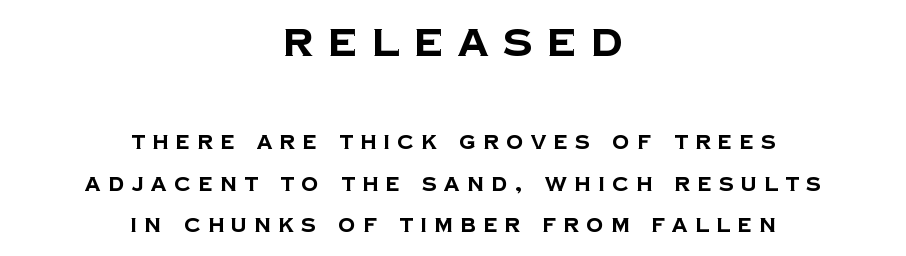
Q: Is the text bold? A: Yes.
Q: Is the typeface a serif or a sans-serif typeface? A: Sans-serif.
Q: Is the text underlined? A: No.
Q: How is the paragraph aligned? A: Centered.
Q: Is the spacing between letters normal or unusually wide? A: Unusually wide.
Q: Is the spacing between lines tight, normal or loose? A: Loose.
Q: Which block of text is set in a larger size, the first (top) or the second (bottom)? A: The first (top) one.
Q: Width (condensed, normal, or wide)? A: Normal.
Q: Stroke contrast? A: Low.
Q: x-height? A: Large.
Q: Monospaced? A: No.
